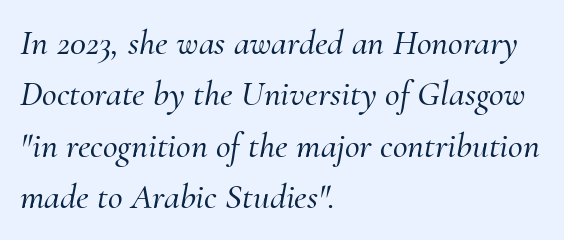
The gap between lines stays unmarked. Reading down the block, your eye returns to a fixed left position each line. This is oblique type, the kind used for emphasis or titles. A typesetter would call this proportional, since set widths differ per character.
